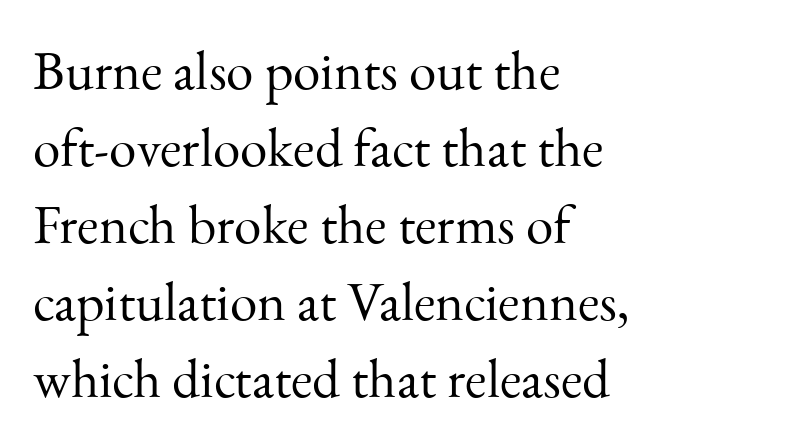
The image shows 55 px light serif type, upright; set left-aligned, normal line spacing (1.4x), normal letter spacing, not underlined; medium stroke contrast and a small x-height.
